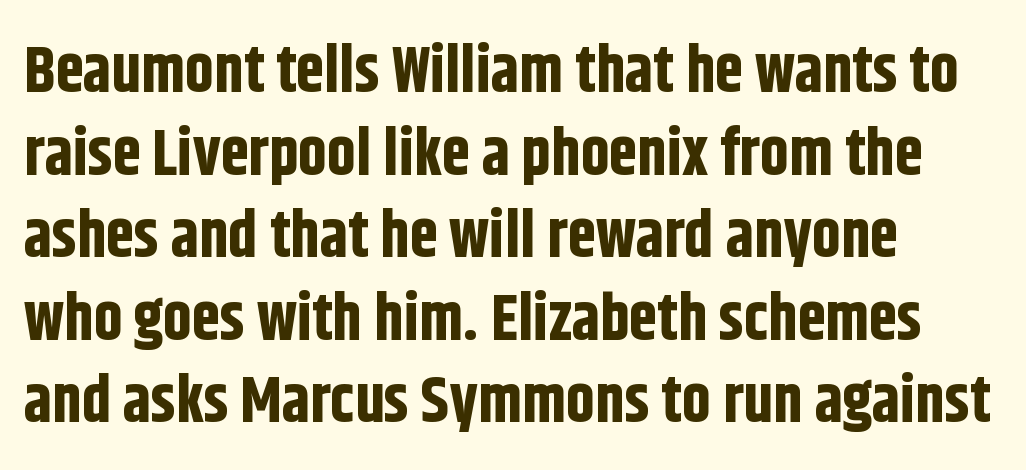
The image shows 64 px bold, condensed sans-serif type, upright; set left-aligned, normal line spacing (1.29x), normal letter spacing, not underlined; low stroke contrast and a large x-height.
